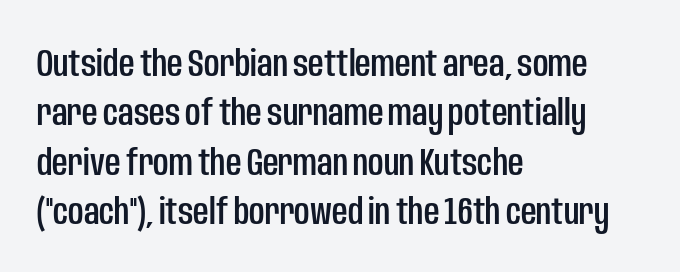
Q: Is the text italic (slanted)? A: No, it is upright.
Q: Is the typeface a serif or a sans-serif typeface? A: Sans-serif.
Q: Is the text underlined? A: No.
Q: How is the paragraph aligned? A: Left-aligned.
Q: Is the spacing between letters normal or unusually wide? A: Normal.
Q: Is the spacing between lines tight, normal or loose? A: Normal.
Q: Width (condensed, normal, or wide)? A: Condensed.
Q: Stroke contrast? A: Low.
Q: x-height? A: Large.
Q: Monospaced? A: No.
